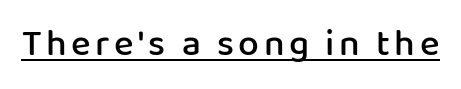
{"serif": "no", "italic": "no", "bold": "semi", "weight": "semibold", "width": "normal", "stroke_contrast": "low", "x_height": "medium", "monospaced": "no", "underline": "yes", "glyph_px": 37}
